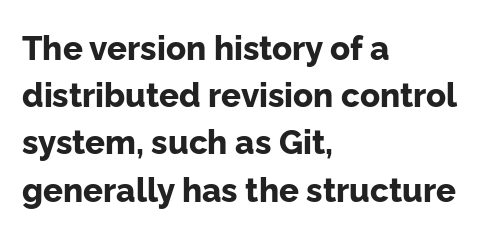
The image shows 33 px bold sans-serif type, upright; set left-aligned, normal line spacing (1.43x), normal letter spacing, not underlined; low stroke contrast and a medium x-height.
